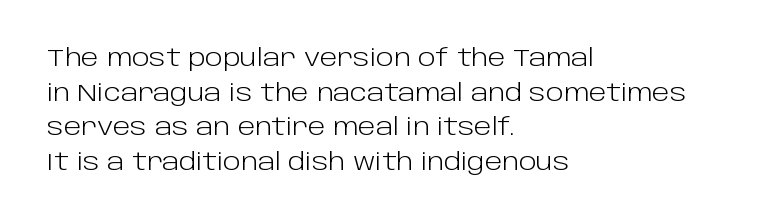
The image shows 23 px text type, upright; set left-aligned, normal line spacing (1.51x), normal letter spacing, not underlined.
